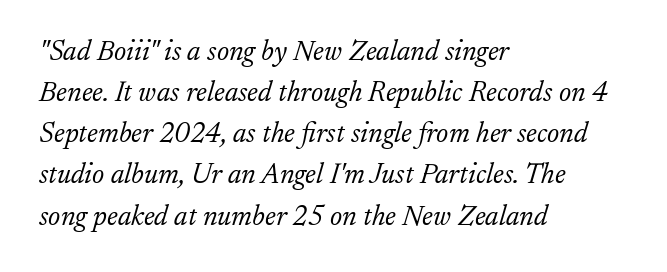
The image shows 28 px light serif type, italic (leaning right); set left-aligned, normal line spacing (1.47x), normal letter spacing, not underlined; low stroke contrast and a small x-height.
